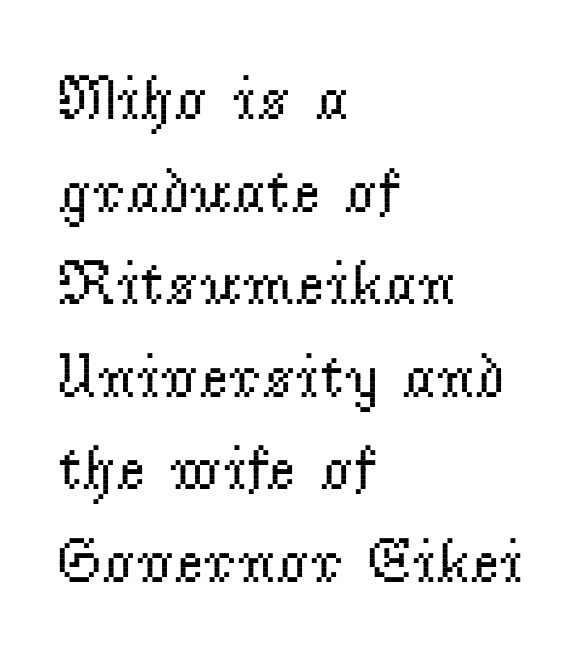
{"serif": "yes", "italic": "no", "bold": "no", "weight": "regular", "width": "normal", "stroke_contrast": "low", "x_height": "small", "monospaced": "no", "underline": "no", "align": "left", "line_spacing": "normal", "line_spacing_ratio": 1.47, "letter_spacing": "normal", "letter_spacing_em": 0.0, "glyph_px": 63}
